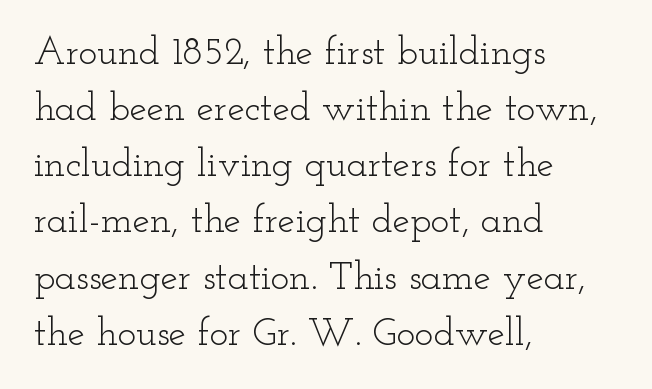
Q: Is the text bold? A: No.
Q: Is the text italic (slanted)? A: No, it is upright.
Q: Is the typeface a serif or a sans-serif typeface? A: Serif.
Q: Is the text underlined? A: No.
Q: How is the paragraph aligned? A: Left-aligned.
Q: Is the spacing between letters normal or unusually wide? A: Normal.
Q: Is the spacing between lines tight, normal or loose? A: Normal.
Q: Width (condensed, normal, or wide)? A: Wide.
Q: Stroke contrast? A: Low.
Q: x-height? A: Small.
Q: Monospaced? A: No.
